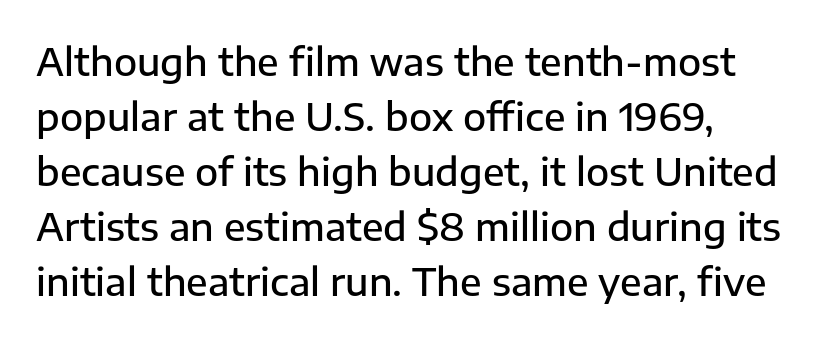
Short note: letters normally spaced. Posture: straight, roman, zero tilt. Serifs: no, the terminals of the letterforms are clean. Students, observe: this is what conventionally led text looks like. The rendering uses natural spacing where letterforms have individual widths. The words here are not underlined.
